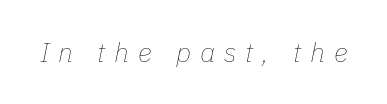
Q: Is the text bold? A: No.
Q: Is the text italic (slanted)? A: Yes, it leans right by about 11 degrees.
Q: Is the text underlined? A: No.
Q: Is the spacing between letters normal or unusually wide? A: Unusually wide.
